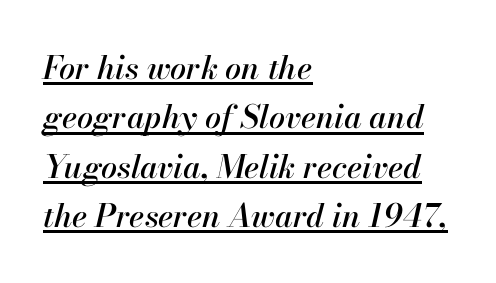
Typeset ragged right — the left edge is the straight one. Regarding leading, the lines here are spaced in the standard way. What stands out about the letter spacing? Nothing — it is the standard amount. Looks like regular typesetting: each glyph gets only the width it needs. Looks like someone drew a line under every word here. Style check: oblique.
